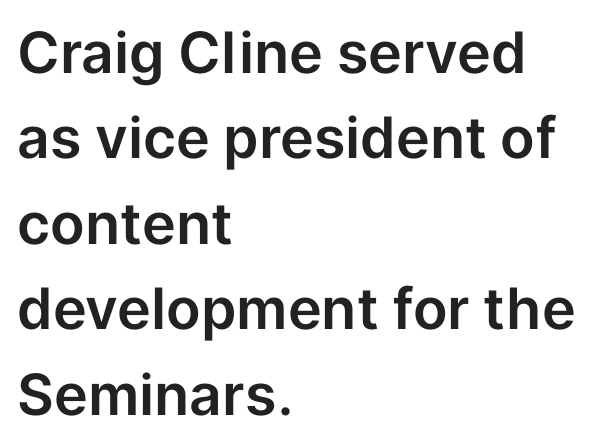
Q: Is the text italic (slanted)? A: No, it is upright.
Q: Is the typeface a serif or a sans-serif typeface? A: Sans-serif.
Q: Is the text underlined? A: No.
Q: How is the paragraph aligned? A: Left-aligned.
Q: Is the spacing between letters normal or unusually wide? A: Normal.
Q: Is the spacing between lines tight, normal or loose? A: Normal.
Q: Width (condensed, normal, or wide)? A: Normal.
Q: Stroke contrast? A: Low.
Q: x-height? A: Medium.
Q: Monospaced? A: No.
